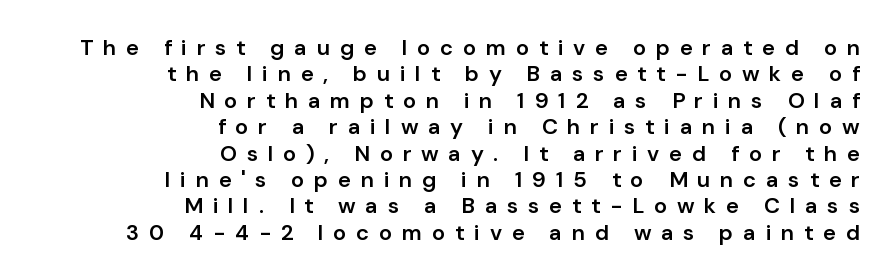
The image shows 22 px text type, upright; set right-aligned, line spacing 1.2x, unusually wide letter spacing (+0.44 em), not underlined.
